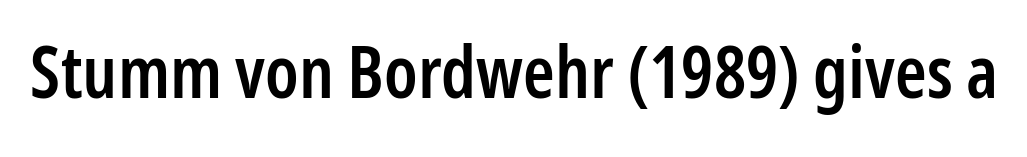
Varying glyph widths throughout — classic text-font behaviour. The space beneath each line is pristine and unruled. Letter spacing: default. Letterform terminals end flat and unadorned throughout the passage.
